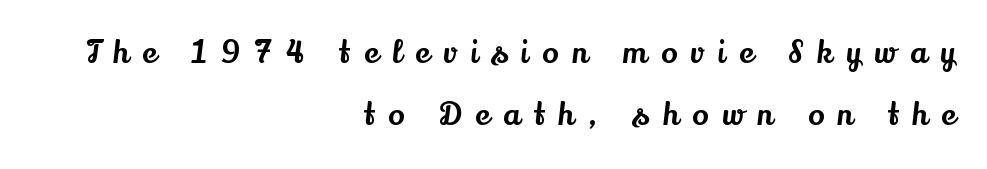
The image shows 30 px serif type; set right-aligned, loose line spacing (2.07x), unusually wide letter spacing (+0.47 em), not underlined; medium stroke contrast and a small x-height.
